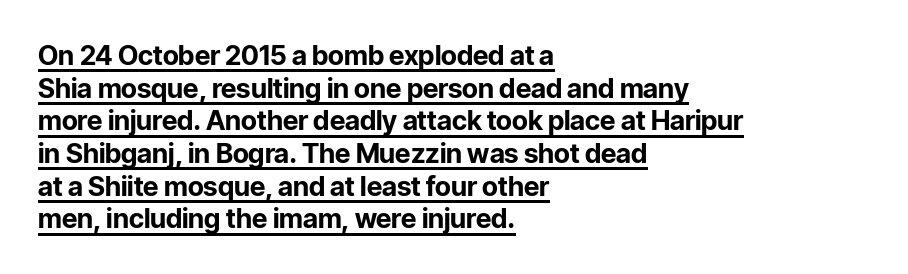
Is there any slant? The stems are plumb. The rendering keeps characters at their native spacing. The passage is arranged the way most books set body copy — flush left. A full-strength bold gives these letters their thick strokes. Underlined type.
